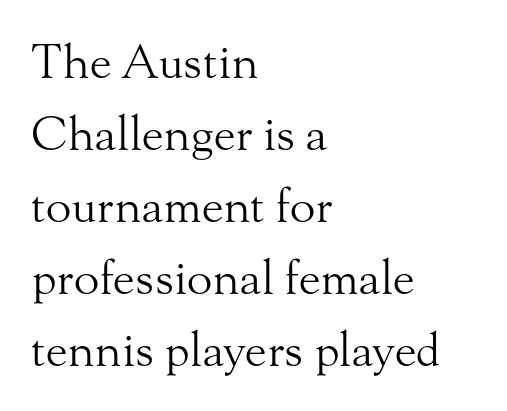
{"serif": "yes", "italic": "no", "bold": "no", "weight": "light", "width": "normal", "stroke_contrast": "medium", "x_height": "small", "monospaced": "no", "underline": "no", "align": "left", "line_spacing": "normal", "line_spacing_ratio": 1.53, "letter_spacing": "normal", "letter_spacing_em": 0.0, "glyph_px": 47}
